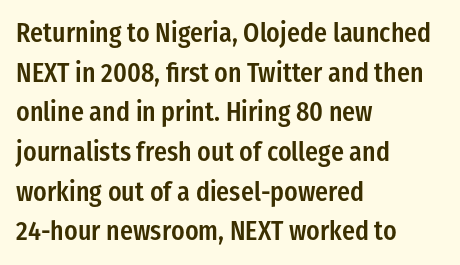
Observe the ordinary spacing: letters are neighbours, not strangers. The font's upright variant was chosen for this text. Letters rest on an invisible, unmarked baseline. The leading is moderate, giving the passage an even texture. The paragraph has a hard left edge and a soft right edge.
